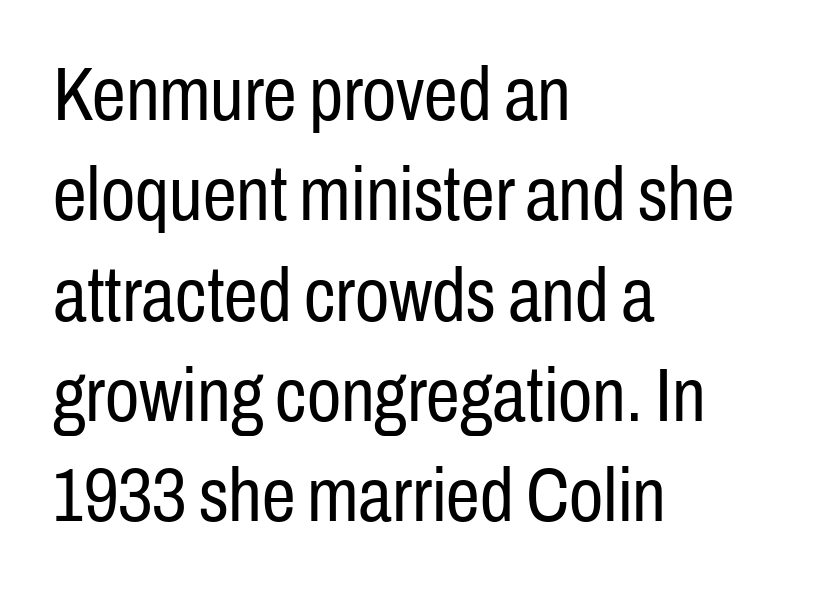
A typesetter would label this face a sans. The string is rendered with underlining switched off. A normal amount of white space separates one row of letters from the next. Is the type heavy? It reads as light-to-regular instead. Think of a printed novel: that variable character pitch is what you see here. Rendered with straight, roman letterforms.
